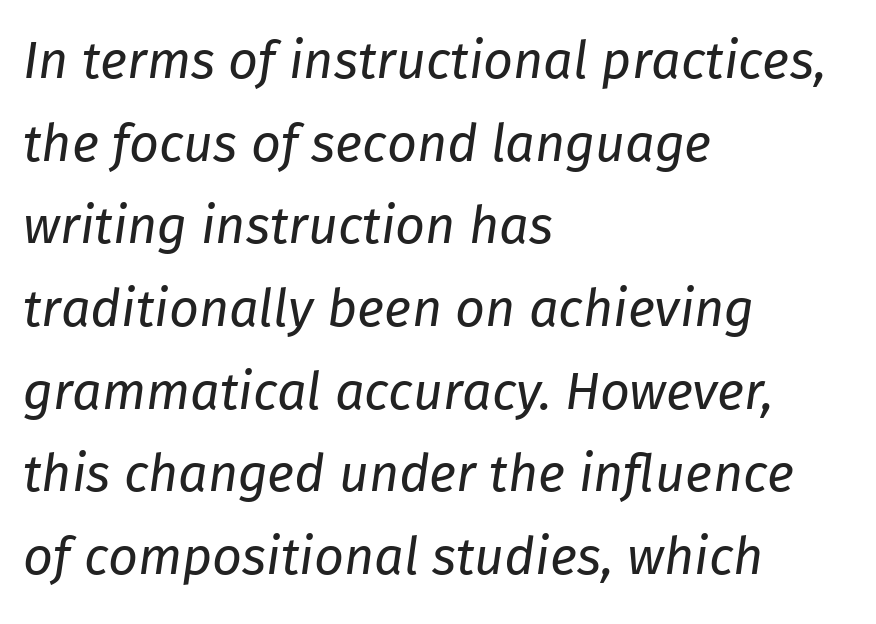
{"italic": "yes", "lean": "right", "slant_degrees": 8, "bold": "no", "weight": "regular", "width": "normal", "stroke_contrast": "low", "x_height": "medium", "monospaced": "no", "underline": "no", "align": "left", "line_spacing": "normal", "line_spacing_ratio": 1.59, "letter_spacing": "normal", "letter_spacing_em": 0.0, "glyph_px": 52}
